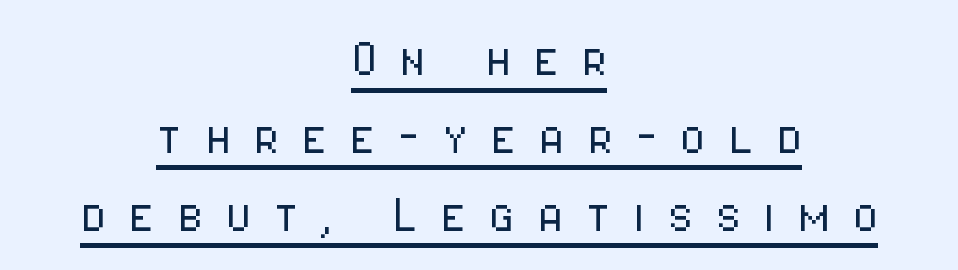
Q: Is the text bold? A: No.
Q: Is the text italic (slanted)? A: No, it is upright.
Q: Is the typeface a serif or a sans-serif typeface? A: Sans-serif.
Q: Is the text underlined? A: Yes.
Q: How is the paragraph aligned? A: Centered.
Q: Is the spacing between letters normal or unusually wide? A: Unusually wide.
Q: Is the spacing between lines tight, normal or loose? A: Normal.
Q: Width (condensed, normal, or wide)? A: Condensed.
Q: Stroke contrast? A: Low.
Q: x-height? A: Medium.
Q: Monospaced? A: No.
